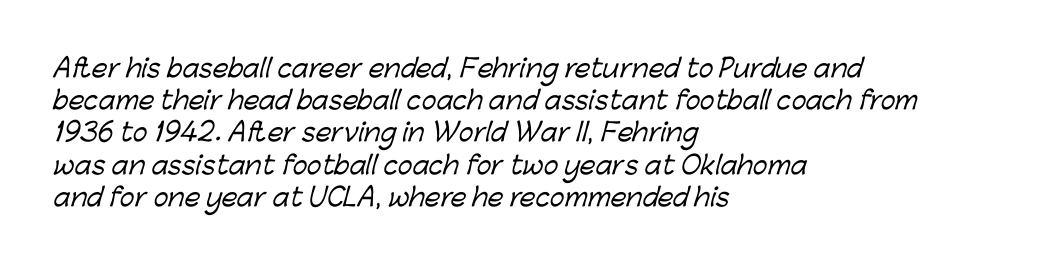
The image shows 25 px text type; set left-aligned, normal line spacing (1.29x), normal letter spacing, not underlined.
